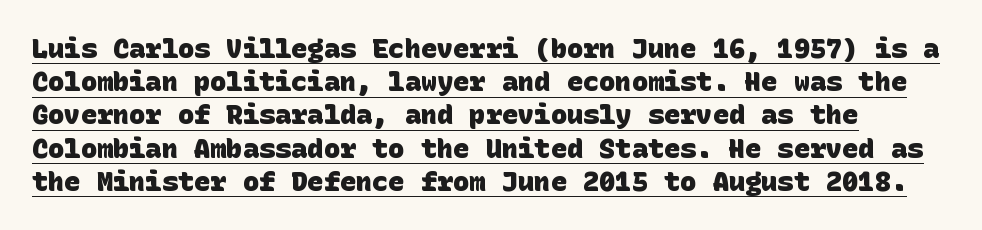
The image shows 27 px bold type; set line spacing 1.23x, normal letter spacing, underlined.
